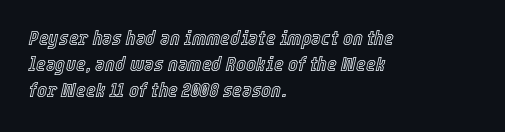
Q: Is the text italic (slanted)? A: Yes, it leans right by about 12 degrees.
Q: Is the text underlined? A: No.
Q: How is the paragraph aligned? A: Left-aligned.
Q: Is the spacing between letters normal or unusually wide? A: Normal.
Q: Is the spacing between lines tight, normal or loose? A: Normal.
